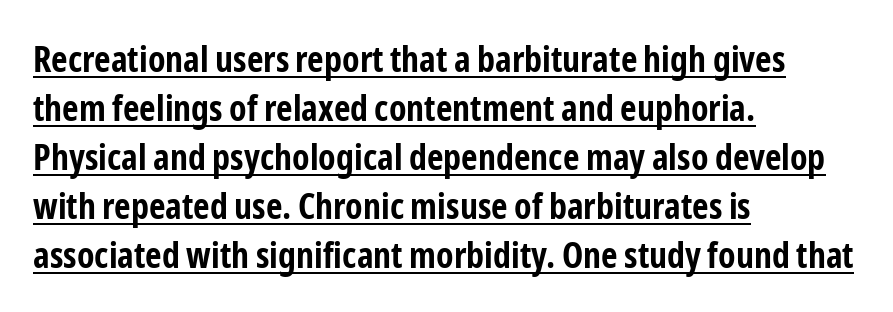
Q: Is the text bold? A: Yes.
Q: Is the text italic (slanted)? A: No, it is upright.
Q: Is the typeface a serif or a sans-serif typeface? A: Sans-serif.
Q: Is the text underlined? A: Yes.
Q: How is the paragraph aligned? A: Left-aligned.
Q: Is the spacing between letters normal or unusually wide? A: Normal.
Q: Is the spacing between lines tight, normal or loose? A: Normal.
Q: Width (condensed, normal, or wide)? A: Condensed.
Q: Stroke contrast? A: Low.
Q: x-height? A: Medium.
Q: Monospaced? A: No.
